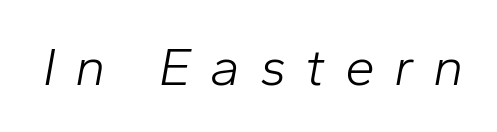
Q: Is the text bold? A: No.
Q: Is the text italic (slanted)? A: Yes, it leans right by about 10 degrees.
Q: Is the text underlined? A: No.
Q: Is the spacing between letters normal or unusually wide? A: Unusually wide.
Q: Width (condensed, normal, or wide)? A: Normal.
Q: Stroke contrast? A: Low.
Q: x-height? A: Medium.
Q: Monospaced? A: No.
